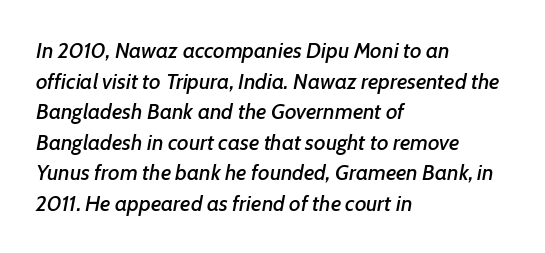
The string is rendered with underlining switched off. Is the type slanted? Yes — the strokes lean at a clear angle. Caption: multi-line text, flush left, ragged right. How would I describe the line gaps? Plain and ordinary.
